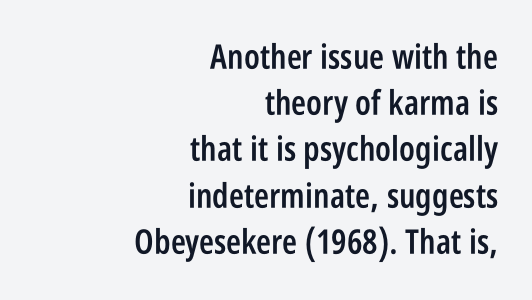
Q: Is the text bold? A: Semi-bold.
Q: Is the text italic (slanted)? A: No, it is upright.
Q: Is the typeface a serif or a sans-serif typeface? A: Sans-serif.
Q: Is the text underlined? A: No.
Q: How is the paragraph aligned? A: Right-aligned.
Q: Is the spacing between letters normal or unusually wide? A: Normal.
Q: Is the spacing between lines tight, normal or loose? A: Normal.
Q: Width (condensed, normal, or wide)? A: Condensed.
Q: Stroke contrast? A: Low.
Q: x-height? A: Large.
Q: Monospaced? A: No.
